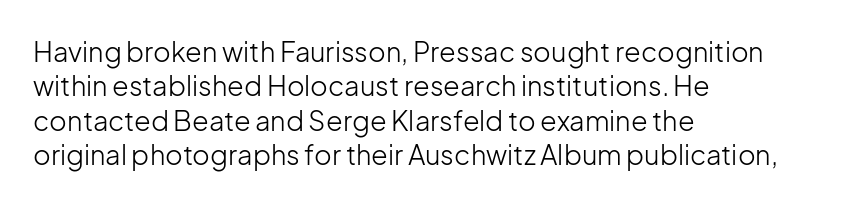
The letterforms sit at book weight or below. Honestly, the letter spacing is just normal — you wouldn't notice it. The type sits square on the baseline with zero lean. Unmarked baselines from the first word to the last. The text block is weighted toward the left margin, trailing off unevenly rightward. The designer left line spacing at the default.
